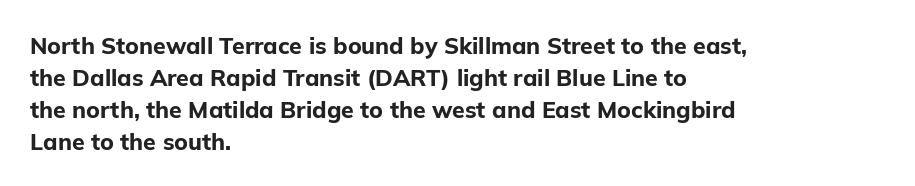
{"italic": "no", "bold": "yes", "underline": "no", "align": "left", "line_spacing": "normal", "line_spacing_ratio": 1.39, "letter_spacing": "normal", "letter_spacing_em": 0.0, "glyph_px": 23}
